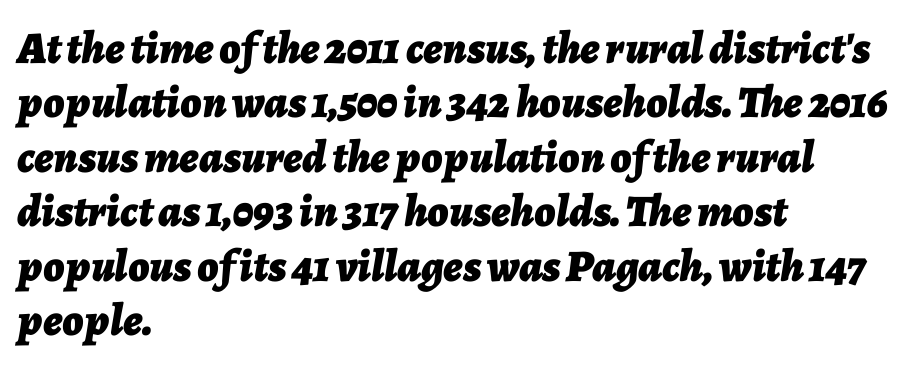
The letters are bold, with thick, heavy strokes. There is no visible air inserted between adjacent glyphs. Beneath every word, the page is bare. Varying glyph widths throughout — classic text-font behaviour. The rag falls on the right side of this text block.
